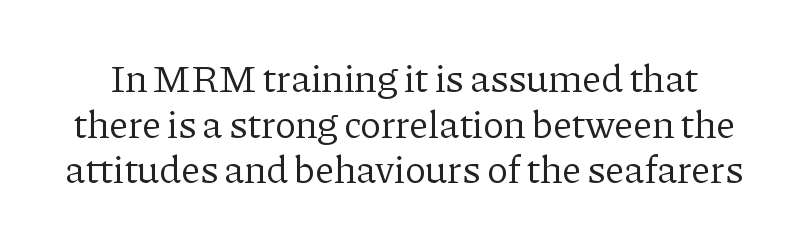
{"serif": "yes", "italic": "no", "bold": "no", "weight": "regular", "width": "normal", "stroke_contrast": "low", "x_height": "medium", "monospaced": "no", "underline": "no", "line_spacing_ratio": 1.17, "letter_spacing": "normal", "letter_spacing_em": 0.0, "glyph_px": 39}
